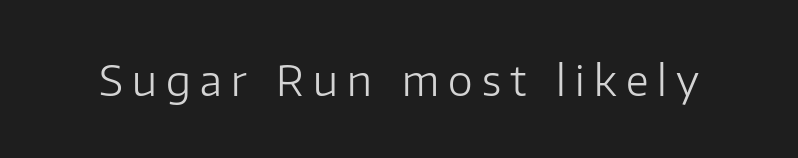
The image shows 42 px light sans-serif type, upright; set unusually wide letter spacing (+0.22 em), not underlined; low stroke contrast and a medium x-height.
